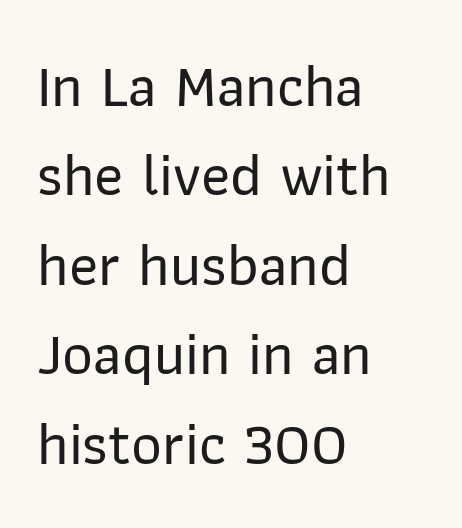
{"serif": "no", "italic": "no", "width": "normal", "stroke_contrast": "low", "x_height": "medium", "monospaced": "no", "underline": "no", "align": "left", "line_spacing": "normal", "line_spacing_ratio": 1.49, "letter_spacing": "normal", "letter_spacing_em": 0.0, "glyph_px": 60}
